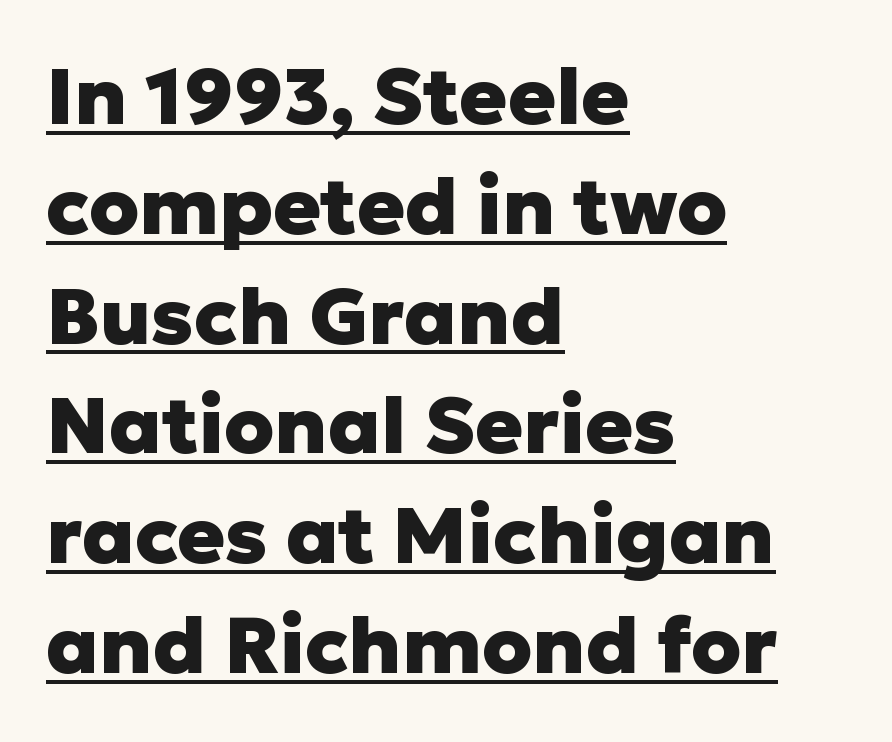
Is there an underline? Yes — a line sits under the letters. Thick stems and heavy bowls — unmistakably bold. The text block is weighted toward the left margin, trailing off unevenly rightward. Standard letterfit; no display-style spreading of the glyphs. The typography opts for an upright posture over an oblique one.
